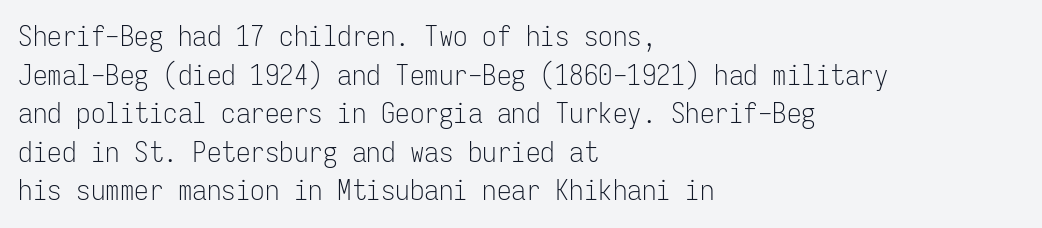
Q: Is the text bold? A: No.
Q: Is the text italic (slanted)? A: No, it is upright.
Q: Is the typeface a serif or a sans-serif typeface? A: Sans-serif.
Q: Is the text underlined? A: No.
Q: How is the paragraph aligned? A: Left-aligned.
Q: Is the spacing between letters normal or unusually wide? A: Normal.
Q: Is the spacing between lines tight, normal or loose? A: Normal.
Q: Width (condensed, normal, or wide)? A: Condensed.
Q: Stroke contrast? A: Low.
Q: x-height? A: Medium.
Q: Monospaced? A: Yes.
